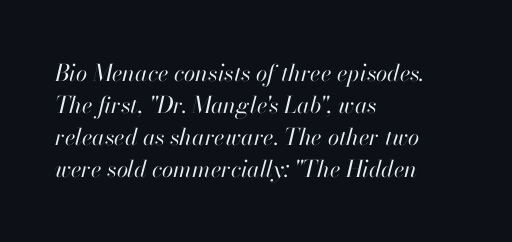
Check the space under the baseline: it is left empty. This is oblique type, the kind used for emphasis or titles. This sample is left-justified, so line endings fall wherever the words run out. Baseline-to-baseline distance is the conventional proportion of letter height. The cut favours lightness, reaching ordinary text weight at its darkest. A typesetter would call this zero additional tracking.
